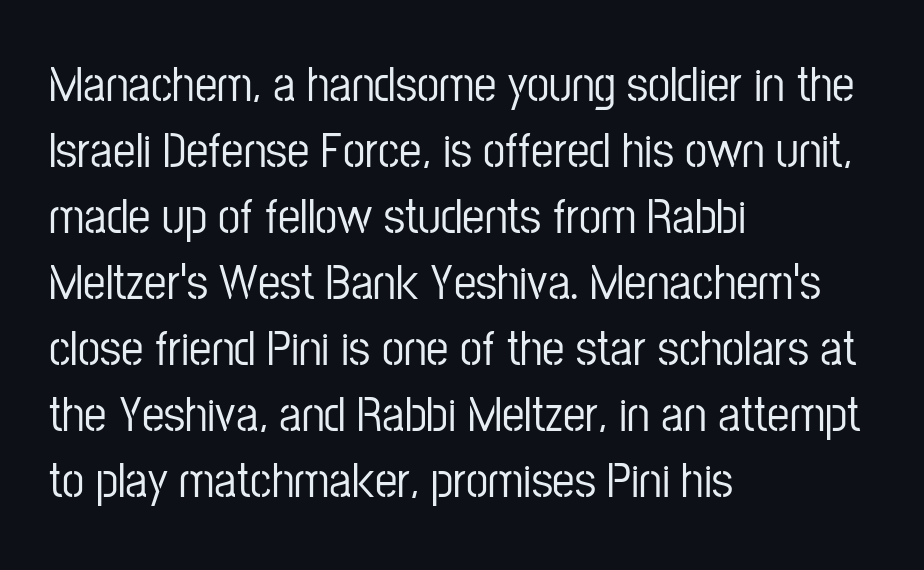
The rendering uses natural spacing where letterforms have individual widths. Vertically, the passage feels balanced, rows spaced as you'd expect. How are the letters spaced? Ordinarily, with no added tracking. Notice how the stems are strictly vertical — no italics here.
